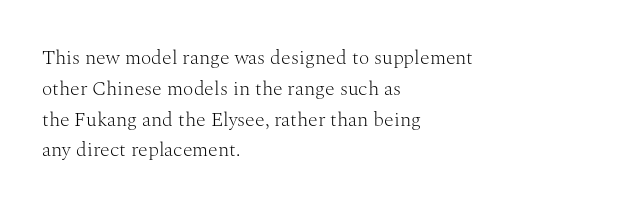
Unmarked baselines from the first word to the last. Between one letter and the next there's only the usual sliver of space. Left-aligned paragraph, ragged on the right. Compared with typical paragraphs, the rows here are spaced about the same. It's the straight-up-and-down kind of type.
